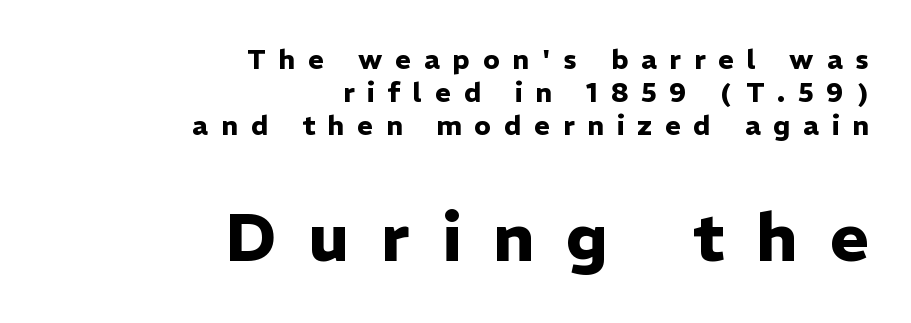
Q: Is the text bold? A: Yes.
Q: Is the text italic (slanted)? A: No, it is upright.
Q: Is the typeface a serif or a sans-serif typeface? A: Sans-serif.
Q: Is the text underlined? A: No.
Q: How is the paragraph aligned? A: Right-aligned.
Q: Is the spacing between letters normal or unusually wide? A: Unusually wide.
Q: Which block of text is set in a larger size, the first (top) or the second (bottom)? A: The second (bottom) one.
Q: Width (condensed, normal, or wide)? A: Normal.
Q: Stroke contrast? A: Low.
Q: x-height? A: Medium.
Q: Monospaced? A: No.
